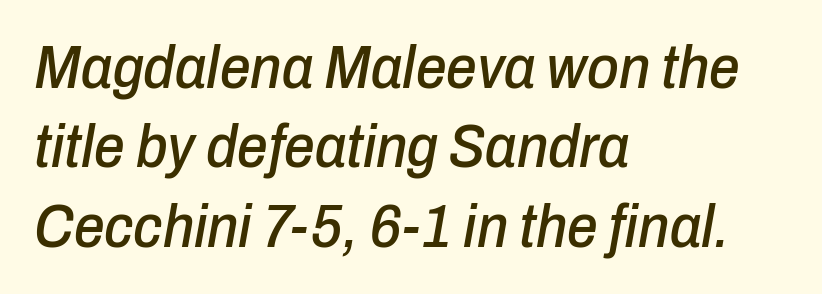
{"italic": "yes", "lean": "right", "slant_degrees": 10, "width": "condensed", "stroke_contrast": "low", "x_height": "medium", "monospaced": "no", "underline": "no", "align": "left", "line_spacing": "normal", "line_spacing_ratio": 1.3, "letter_spacing": "normal", "letter_spacing_em": 0.0, "glyph_px": 61}
